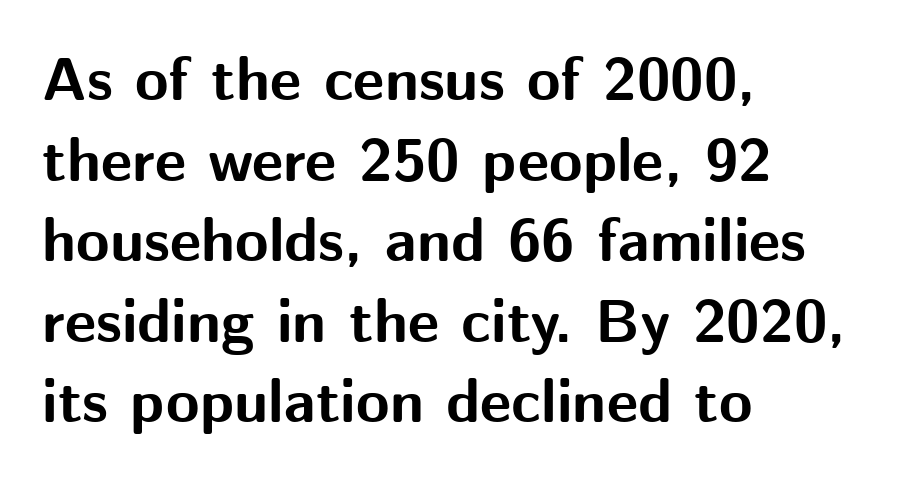
Q: Is the text bold? A: Yes.
Q: Is the text italic (slanted)? A: No, it is upright.
Q: Is the typeface a serif or a sans-serif typeface? A: Sans-serif.
Q: Is the text underlined? A: No.
Q: How is the paragraph aligned? A: Left-aligned.
Q: Is the spacing between letters normal or unusually wide? A: Normal.
Q: Is the spacing between lines tight, normal or loose? A: Normal.
Q: Width (condensed, normal, or wide)? A: Normal.
Q: Stroke contrast? A: Medium.
Q: x-height? A: Medium.
Q: Monospaced? A: No.
